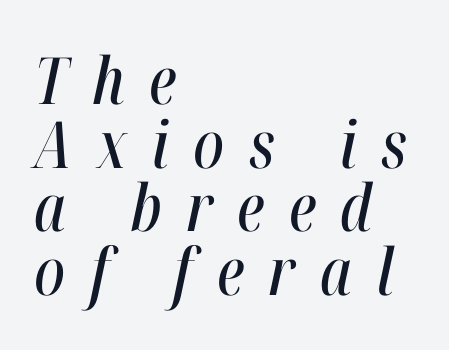
Q: Is the text italic (slanted)? A: Yes, it leans right by about 12 degrees.
Q: Is the text underlined? A: No.
Q: How is the paragraph aligned? A: Left-aligned.
Q: Is the spacing between letters normal or unusually wide? A: Unusually wide.
Q: Is the spacing between lines tight, normal or loose? A: Tight.
Q: Width (condensed, normal, or wide)? A: Condensed.
Q: Stroke contrast? A: High.
Q: x-height? A: Medium.
Q: Monospaced? A: No.
